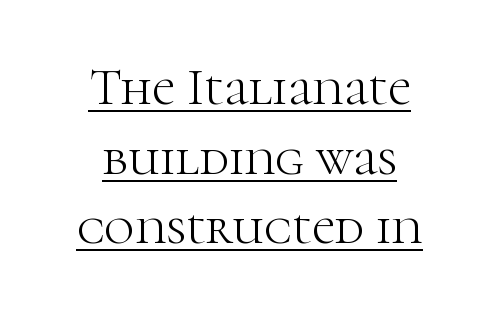
{"serif": "yes", "italic": "no", "bold": "no", "weight": "light", "width": "normal", "stroke_contrast": "high", "x_height": "medium", "monospaced": "no", "underline": "yes", "align": "center", "line_spacing": "normal", "line_spacing_ratio": 1.34, "letter_spacing": "normal", "letter_spacing_em": 0.0, "glyph_px": 52}
